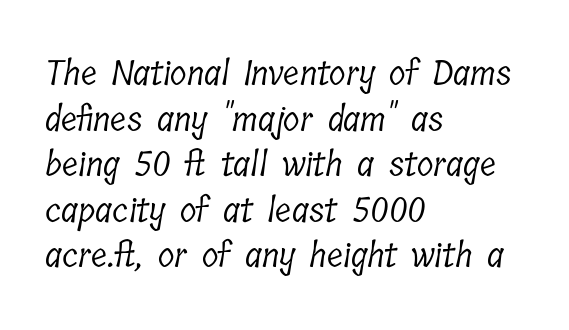
Bold? No — there's no thickening of the strokes. The rendering uses natural spacing where letterforms have individual widths. Notice how descenders clear the ascenders below comfortably — that's standard leading. Leftover space on each line is placed entirely after the last word. Any mark beneath the type? The region is blank.
